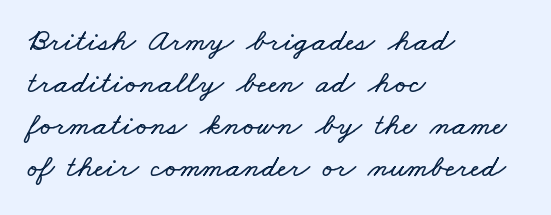
The image shows 32 px wide type; set left-aligned, normal line spacing (1.31x), normal letter spacing, not underlined; low stroke contrast and a small x-height.
